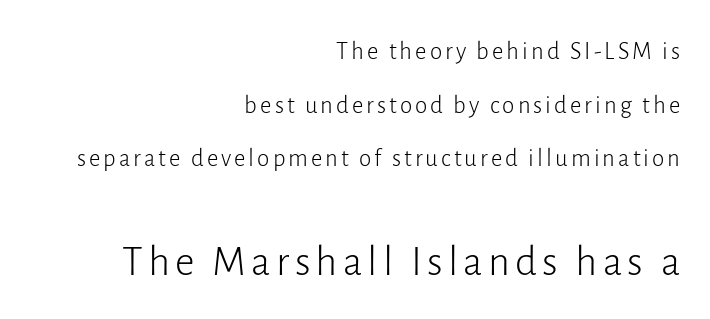
This is the regular roman posture of the typeface. Between these two stacked blocks, the lower one wins on size. Vertically, the passage feels expansive, rows floating well apart. Note the varied advance widths — an 'i' is clearly narrower than an 'm'.
